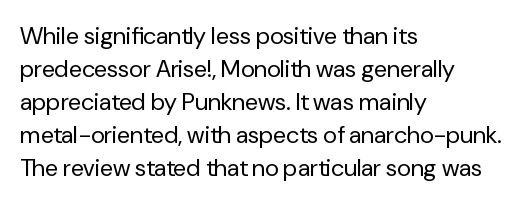
{"italic": "no", "bold": "no", "underline": "no", "align": "left", "line_spacing": "normal", "line_spacing_ratio": 1.38, "letter_spacing": "normal", "letter_spacing_em": 0.0, "glyph_px": 24}
